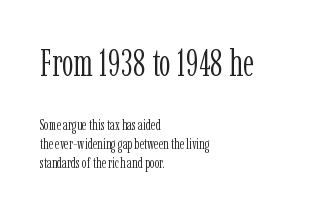
Q: Is the text bold? A: No.
Q: Is the text italic (slanted)? A: No, it is upright.
Q: Is the typeface a serif or a sans-serif typeface? A: Serif.
Q: Is the text underlined? A: No.
Q: How is the paragraph aligned? A: Left-aligned.
Q: Is the spacing between letters normal or unusually wide? A: Normal.
Q: Which block of text is set in a larger size, the first (top) or the second (bottom)? A: The first (top) one.
Q: Width (condensed, normal, or wide)? A: Condensed.
Q: Stroke contrast? A: Low.
Q: x-height? A: Medium.
Q: Monospaced? A: No.
